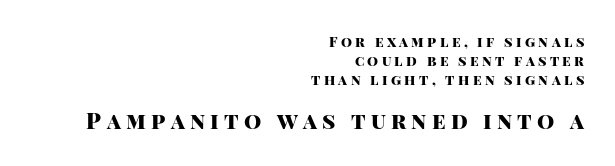
If you squint, the bottom block still reads clearly — it's the larger of the two. A flush-right, rag-left setting is used for this passage. The specimen omits any rule beneath the text block's lines. These lines sit exactly where default settings would place them.
